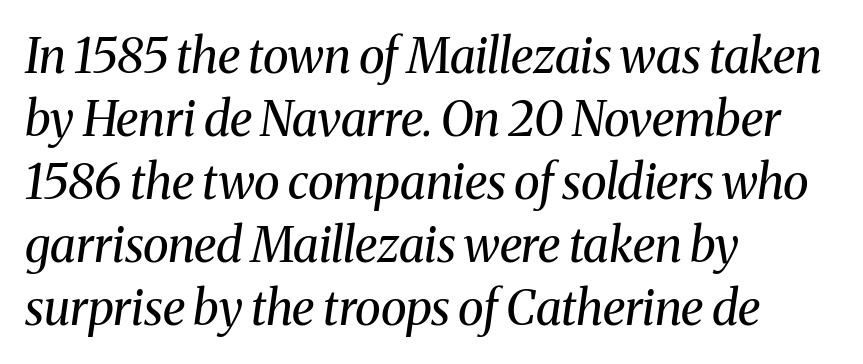
Q: Is the text bold? A: No.
Q: Is the text italic (slanted)? A: Yes, it leans right by about 8 degrees.
Q: Is the typeface a serif or a sans-serif typeface? A: Serif.
Q: Is the text underlined? A: No.
Q: How is the paragraph aligned? A: Left-aligned.
Q: Is the spacing between letters normal or unusually wide? A: Normal.
Q: Is the spacing between lines tight, normal or loose? A: Normal.
Q: Width (condensed, normal, or wide)? A: Normal.
Q: Stroke contrast? A: Medium.
Q: x-height? A: Medium.
Q: Monospaced? A: No.
